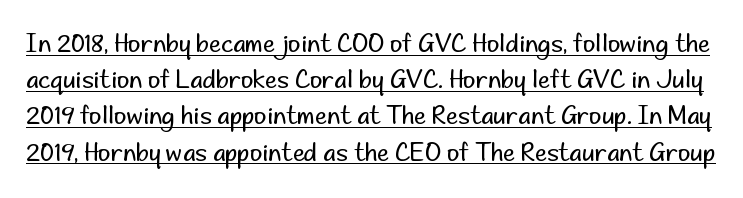
{"italic": "no", "bold": "no", "underline": "yes", "line_spacing": "normal", "line_spacing_ratio": 1.51, "letter_spacing": "normal", "letter_spacing_em": 0.0, "glyph_px": 24}
